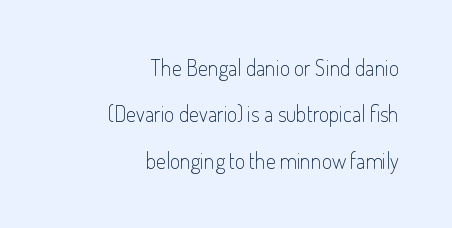
The image shows 22 px text type, upright; set right-aligned, loose line spacing (2.11x), normal letter spacing, not underlined.
